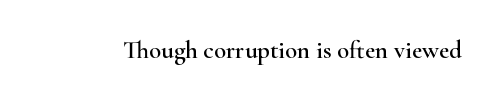
The image shows 25 px text type, upright; set normal letter spacing, not underlined.
